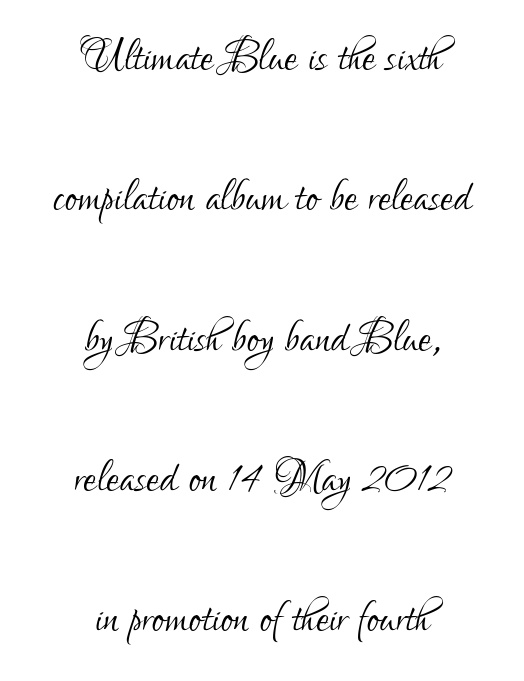
{"serif": "no", "bold": "no", "weight": "light", "width": "condensed", "stroke_contrast": "low", "x_height": "small", "monospaced": "no", "underline": "no", "align": "center", "line_spacing": "loose", "line_spacing_ratio": 2.42, "letter_spacing": "normal", "letter_spacing_em": 0.0, "glyph_px": 58}
